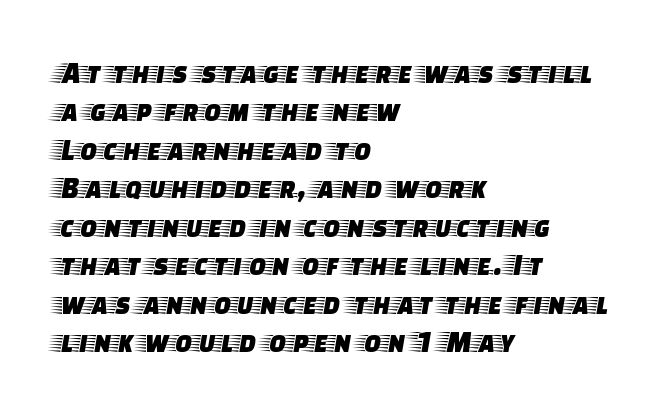
These lines stack with their left ends in a neat column. Decoration check: the copy has no underline. Note: serifs present on the glyphs. You could not count columns in this text — the font is proportionally spaced. Here the glyphs are tracked normally, forming tight word shapes.
